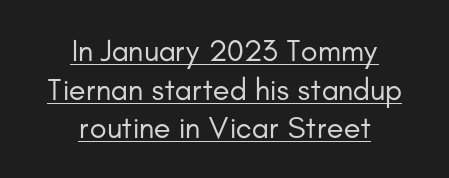
The font's upright variant was chosen for this text. The glyphs in this specimen are sans serif. Normally led — the rows are evenly, conventionally spaced. Do the characters align in a grid? No, the font is proportional. Stem width sits at or under what a default text font uses.
